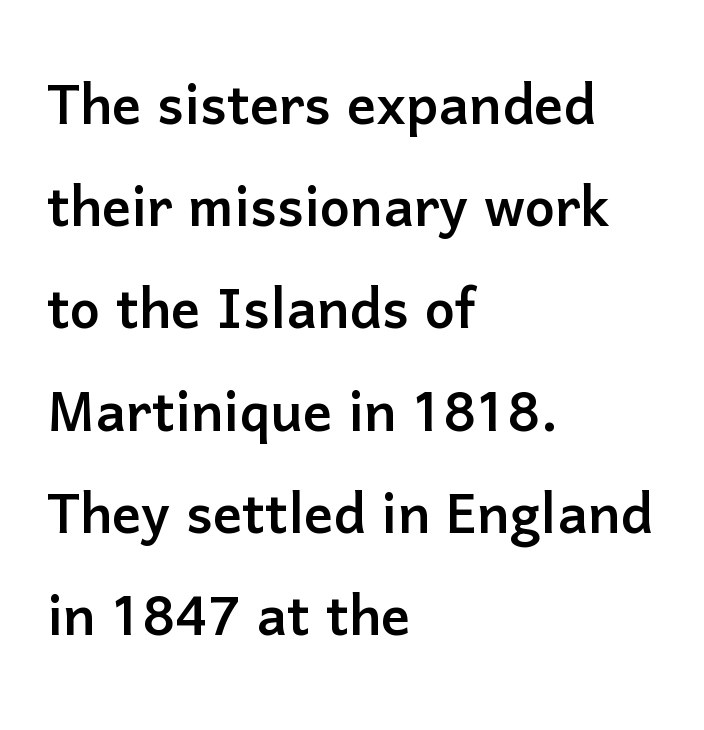
Italic: no, the glyphs are upright roman. The horizontal fit of the characters is conventional and even. Teacher's note: observe the even left margin — that is flush-left alignment. The rendering uses a moderate line-height, typical for paragraphs.
